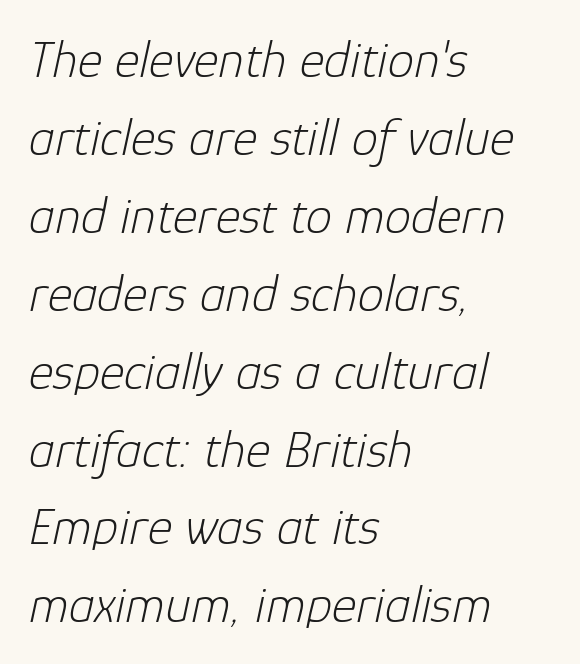
Q: Is the text bold? A: No.
Q: Is the text italic (slanted)? A: Yes, it leans right by about 12 degrees.
Q: Is the text underlined? A: No.
Q: How is the paragraph aligned? A: Left-aligned.
Q: Is the spacing between letters normal or unusually wide? A: Normal.
Q: Is the spacing between lines tight, normal or loose? A: Normal.
Q: Width (condensed, normal, or wide)? A: Normal.
Q: Stroke contrast? A: Low.
Q: x-height? A: Medium.
Q: Monospaced? A: No.
